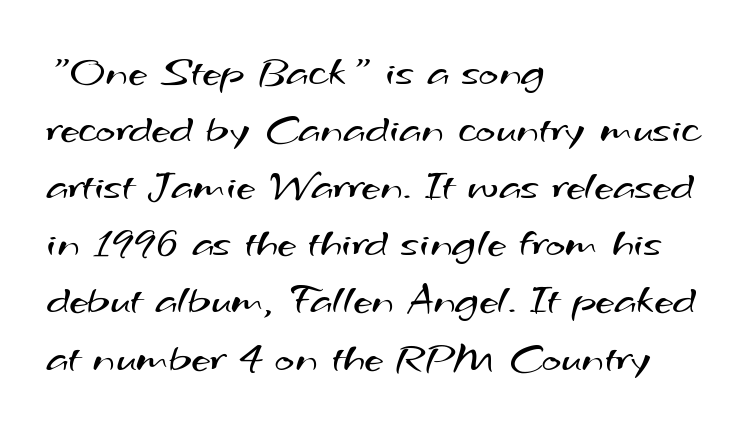
A typesetter would label this face a sans. Notice how the passage keeps a crisp vertical edge on the left only. The rendering keeps characters at their native spacing. Proportional: the letters do not fall into vertical columns. Leading: standard.
